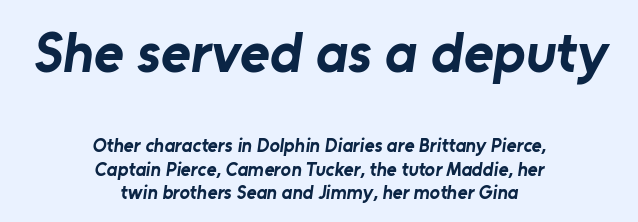
You could not count columns in this text — the font is proportionally spaced. Words appear dense and cohesive because spacing is normal. Has an underline been added? It has not. Examine the stroke ends and you'll find no serifs. Does the bottom block carry the larger type? No, the top block does.
